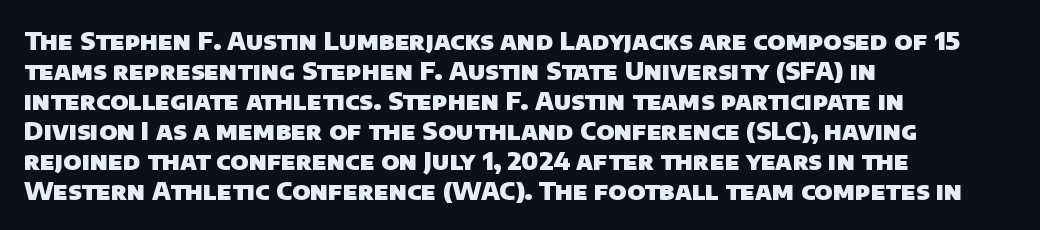
Characters follow at the spacing the type designer built in. Descender tails drop into unmarked territory. Which margin do the lines hug? The left one — the right edge is uneven. Every letter is thick-stroked: bold, no question.
